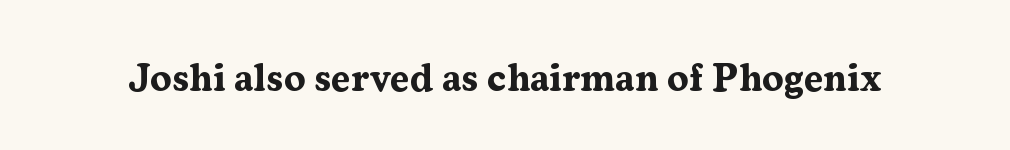
The image shows 39 px bold serif type, upright; set normal letter spacing, not underlined; medium stroke contrast and a medium x-height.
